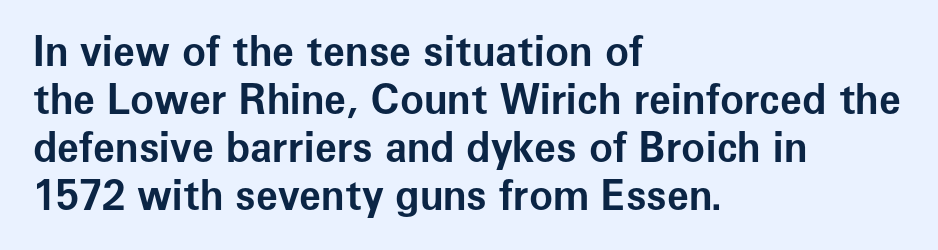
{"serif": "no", "italic": "no", "bold": "yes", "weight": "bold", "width": "normal", "stroke_contrast": "low", "x_height": "medium", "monospaced": "no", "underline": "no", "align": "left", "line_spacing_ratio": 1.2, "letter_spacing": "normal", "letter_spacing_em": 0.0, "glyph_px": 40}
